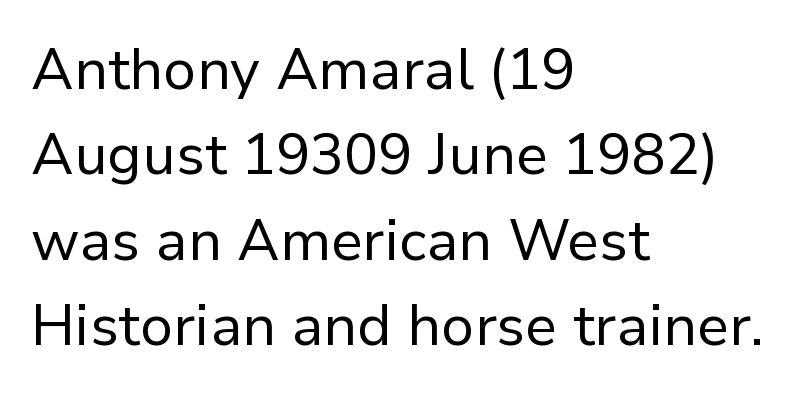
The block of text has a typical density, with ordinary space between rows. What stands out about the letter spacing? Nothing — it is the standard amount. To sum up the face: it is a sans, with no serifs. The paragraph shown leans on its left margin. Honestly, there is no underline to notice here at all. A typesetter would mark this as roman, not italic.
